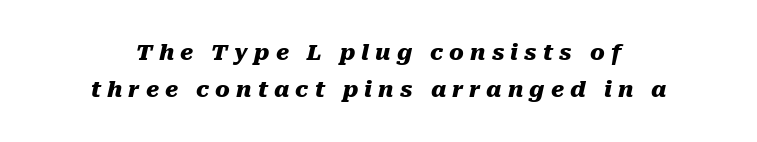
{"italic": "yes", "lean": "right", "slant_degrees": 10, "bold": "yes", "underline": "no", "align": "center", "line_spacing": "normal", "line_spacing_ratio": 1.68, "letter_spacing": "wide", "letter_spacing_em": 0.28, "glyph_px": 22}
